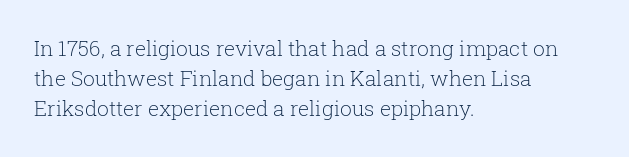
The image shows 21 px text type, upright; set left-aligned, normal line spacing (1.44x), normal letter spacing, not underlined.
